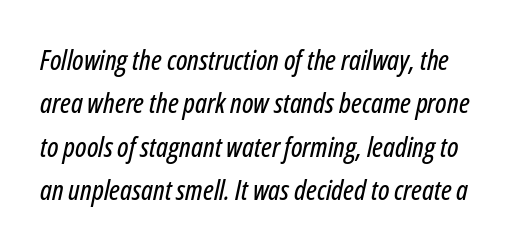
The image shows 28 px condensed type, italic (leaning right); set normal line spacing (1.55x), normal letter spacing, not underlined; low stroke contrast and a medium x-height.
